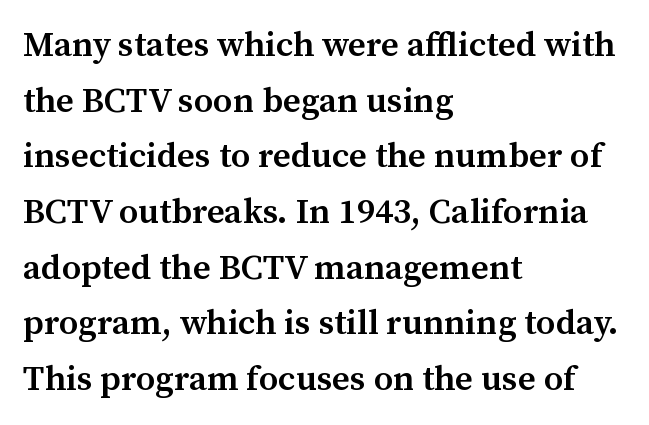
{"serif": "yes", "italic": "no", "bold": "semi", "weight": "semibold", "width": "normal", "stroke_contrast": "medium", "x_height": "medium", "monospaced": "no", "underline": "no", "align": "left", "line_spacing": "normal", "line_spacing_ratio": 1.59, "letter_spacing": "normal", "letter_spacing_em": 0.0, "glyph_px": 35}
